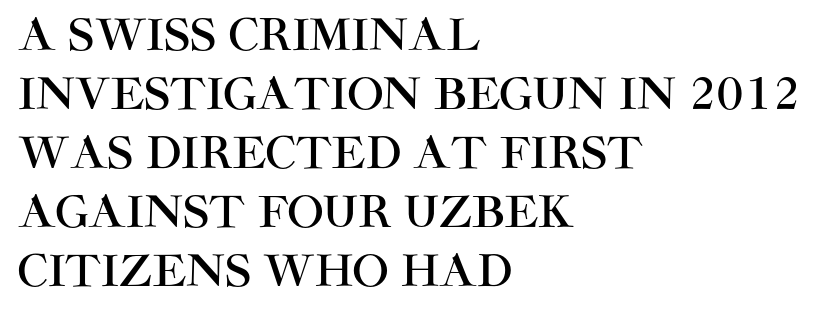
Q: Is the text italic (slanted)? A: No, it is upright.
Q: Is the typeface a serif or a sans-serif typeface? A: Sans-serif.
Q: Is the text underlined? A: No.
Q: How is the paragraph aligned? A: Left-aligned.
Q: Is the spacing between letters normal or unusually wide? A: Normal.
Q: Is the spacing between lines tight, normal or loose? A: Normal.
Q: Width (condensed, normal, or wide)? A: Normal.
Q: Stroke contrast? A: High.
Q: x-height? A: Large.
Q: Monospaced? A: No.
